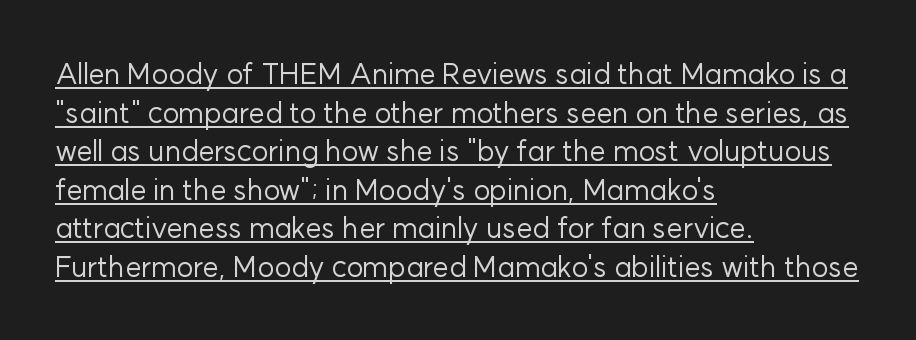
{"serif": "no", "italic": "no", "bold": "no", "weight": "regular", "width": "normal", "stroke_contrast": "low", "x_height": "medium", "monospaced": "no", "underline": "yes", "align": "left", "line_spacing": "normal", "line_spacing_ratio": 1.33, "letter_spacing": "normal", "letter_spacing_em": 0.0, "glyph_px": 29}
